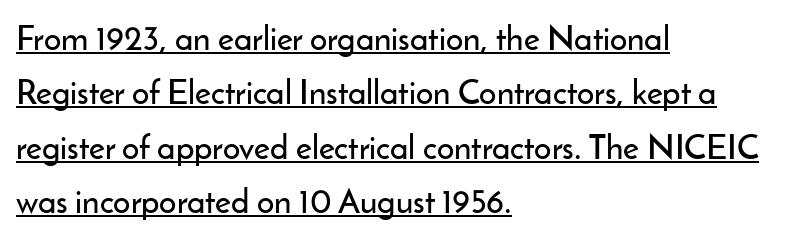
The image shows 34 px sans-serif type, upright; set left-aligned, normal line spacing (1.6x), normal letter spacing, underlined; low stroke contrast and a small x-height.
